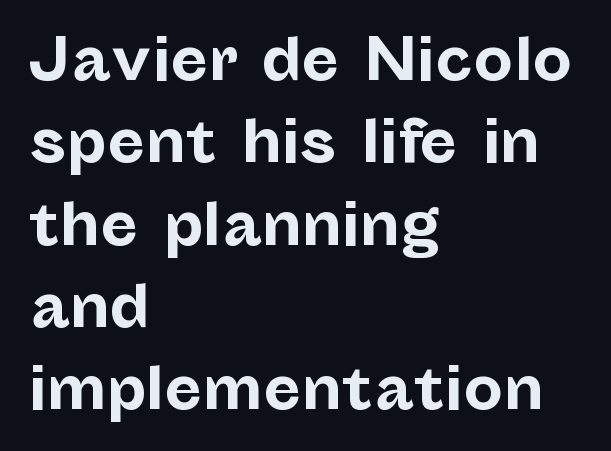
Its strokes are broad and dark, the hallmark of bold type. The designer went with a sans here, leaving each stem footless. The passage shown is typed in a proportional face where columns would drift. The space directly below the letters is spotless.
